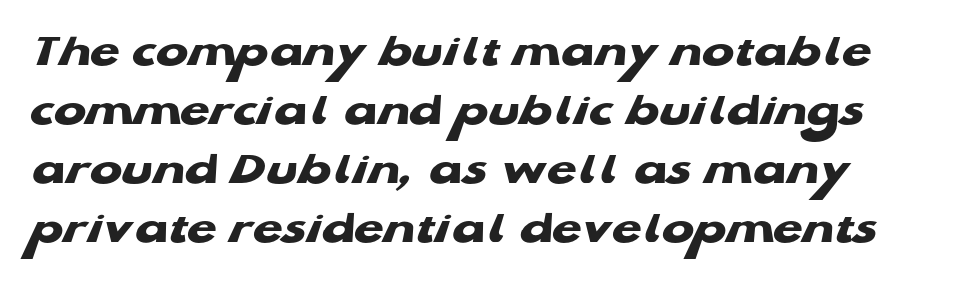
The words here are not underlined. You could call the tracking neutral — neither tight nor loose. Varying glyph widths throughout — classic text-font behaviour. Chunky letters — that's bold for sure.
